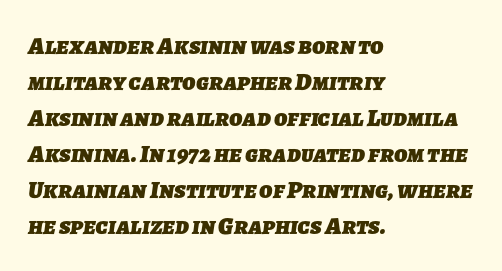
Look at the tracking — it's just the regular setting, nothing added. Honestly, the row spacing looks completely unremarkable. Plain, unruled lines of type. The compositor pushed each line to the left boundary. I'd describe the lettering as bold — thick and assertive.
